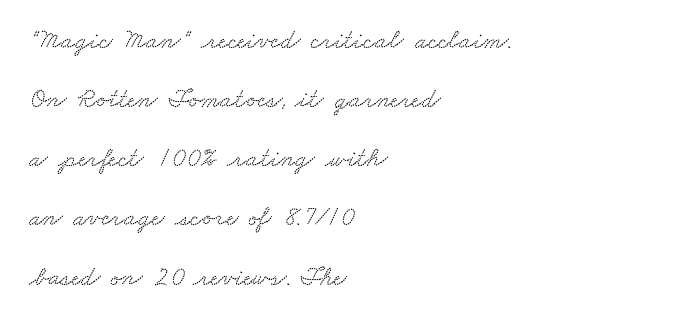
{"underline": "no", "align": "left", "line_spacing": "loose", "line_spacing_ratio": 2.19, "letter_spacing": "normal", "letter_spacing_em": 0.0, "glyph_px": 27}
